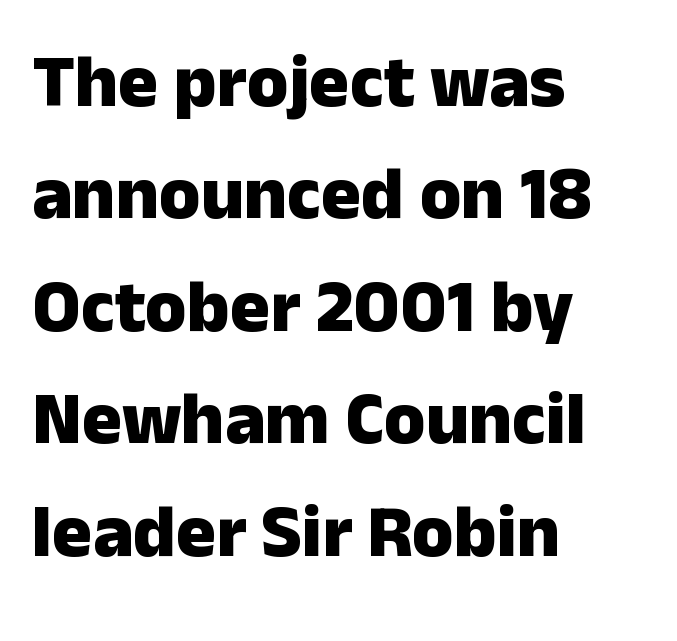
Q: Is the text bold? A: Yes.
Q: Is the text italic (slanted)? A: No, it is upright.
Q: Is the typeface a serif or a sans-serif typeface? A: Sans-serif.
Q: Is the text underlined? A: No.
Q: How is the paragraph aligned? A: Left-aligned.
Q: Is the spacing between letters normal or unusually wide? A: Normal.
Q: Is the spacing between lines tight, normal or loose? A: Normal.
Q: Width (condensed, normal, or wide)? A: Normal.
Q: Stroke contrast? A: Low.
Q: x-height? A: Medium.
Q: Monospaced? A: No.
